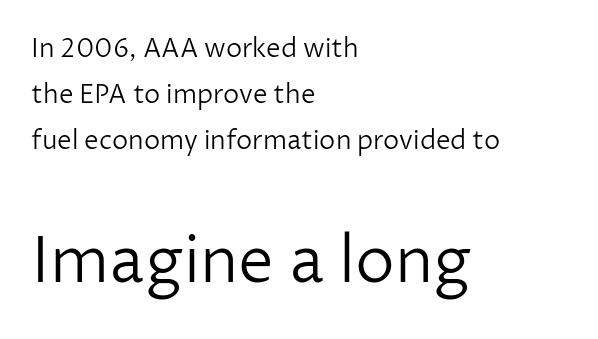
Each letter keeps its own natural width here, so spacing adapts to shape. The type sits square on the baseline with zero lean. The second block has been scaled up relative to the first. The font is comparable to plain body text, perhaps lighter. No feet cap the strokes, marking this as sans-serif type.
